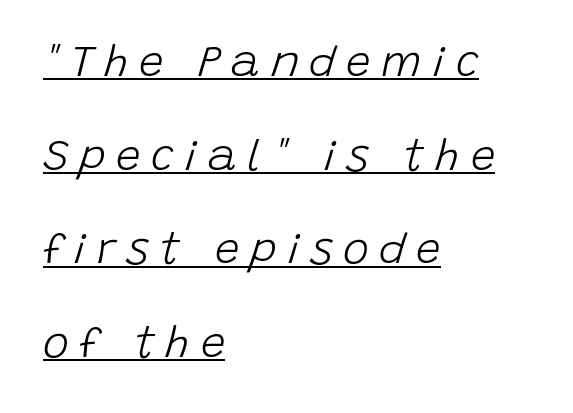
Underline: present. Spacing verdict: proportional, widths tailored to each character. Tall strokes in this sample are angled rather than plumb. The tracking jumps out immediately: characters are airy and widely separated. What's the leading like? Stretched, with rows far apart. No chunkiness to these letters — they're not bold.
